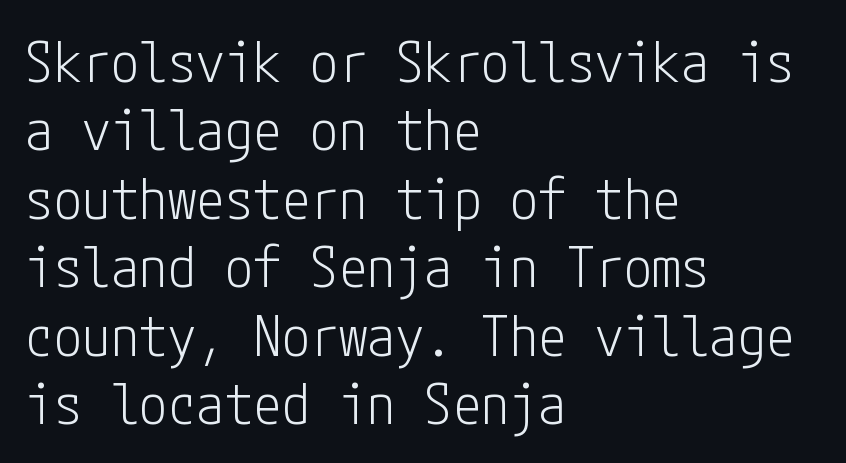
The image shows 57 px light, condensed sans-serif type, upright; set left-aligned, line spacing 1.2x, normal letter spacing, not underlined; low stroke contrast and a medium x-height.
